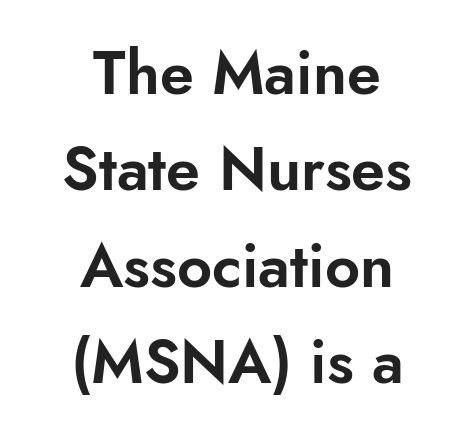
The axis of the letterforms is exactly vertical. Typeset on center — no edge is straight. The typeface chosen for these lines omits serifs. Vertical spacing — default. The foot of each line stays bare and open.
